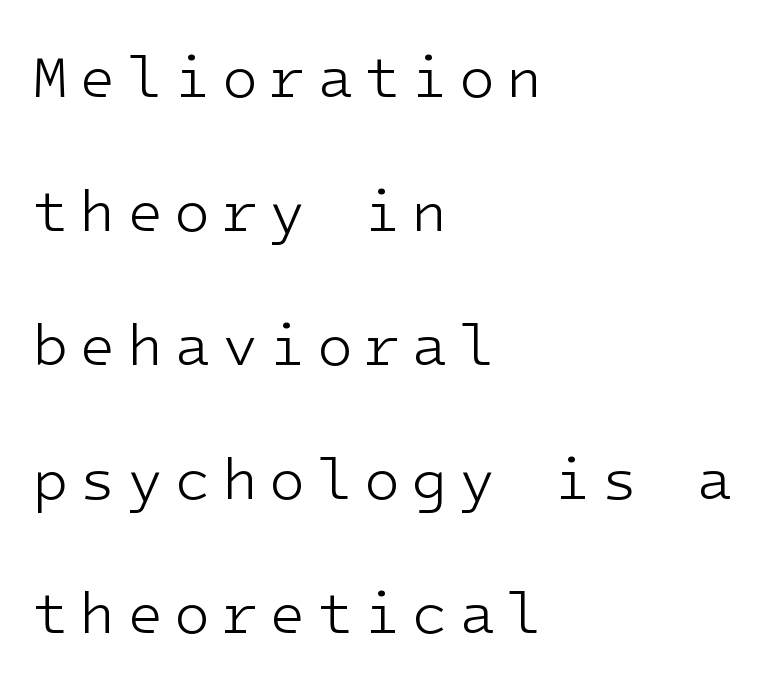
Honestly, there is no underline to notice here at all. The lines are quadded left. A roman cut, with each character standing at attention. What's the leading like? Stretched, with rows far apart. The weight tops out at a normal text grade.
